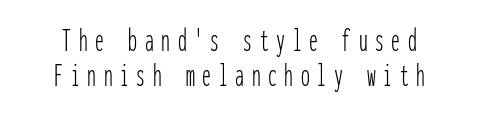
The strip under each line holds only bare page. A typesetter would call this monospace, since all characters share one set width. The characters display no serif detailing; their extremities are plain. The letters are spread apart with noticeably loose tracking. This is roman type, the default non-slanted kind. Caption: face not bold, strokes unweighted.
